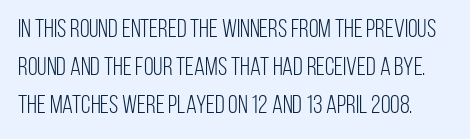
Does extra space separate the letters? No, they use regular spacing. Is this a heavy cut? Hardly; it is regular or lighter. Each new line begins a customary step beneath the previous one. Vertical strokes here are truly vertical. Has an underline been added? It has not.
